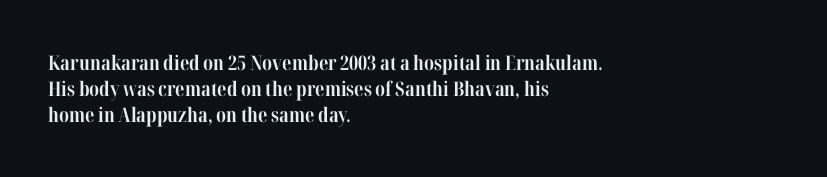
Q: Is the text bold? A: Yes.
Q: Is the text italic (slanted)? A: No, it is upright.
Q: Is the text underlined? A: No.
Q: How is the paragraph aligned? A: Left-aligned.
Q: Is the spacing between letters normal or unusually wide? A: Normal.
Q: Is the spacing between lines tight, normal or loose? A: Normal.
